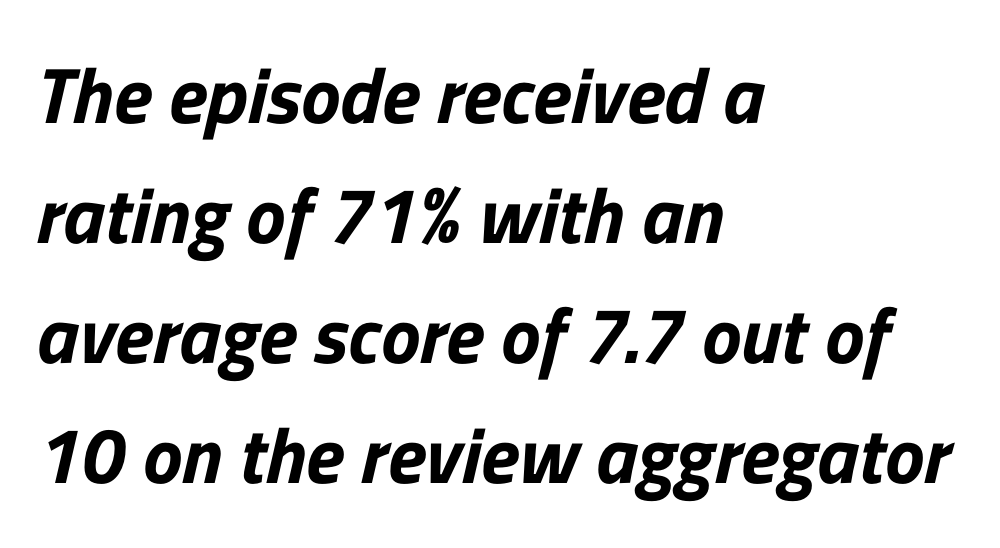
This sample has the flowing, uneven cadence of proportional lettering. Letter spacing: default. Type without underlining. Serif or sans? Sans — the stroke terminals are bare. Honestly, the row spacing looks completely unremarkable.
